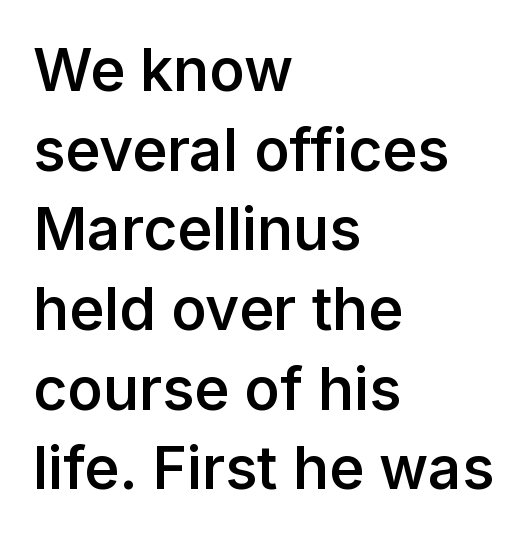
Default kerning and tracking; the words read as compact shapes. Notice the strokes are somewhat thickened but not fully heavy: this is a semibold. Looks like regular typesetting: each glyph gets only the width it needs. All the whitespace from short lines collects on the right. Notice how descenders clear the ascenders below comfortably — that's standard leading. Quick note: underline off.
